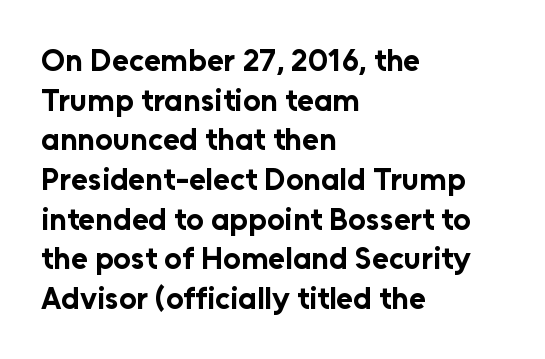
{"serif": "no", "italic": "no", "bold": "yes", "weight": "bold", "width": "normal", "stroke_contrast": "low", "x_height": "medium", "monospaced": "no", "underline": "no", "align": "left", "line_spacing": "normal", "line_spacing_ratio": 1.28, "letter_spacing": "normal", "letter_spacing_em": 0.0, "glyph_px": 31}
